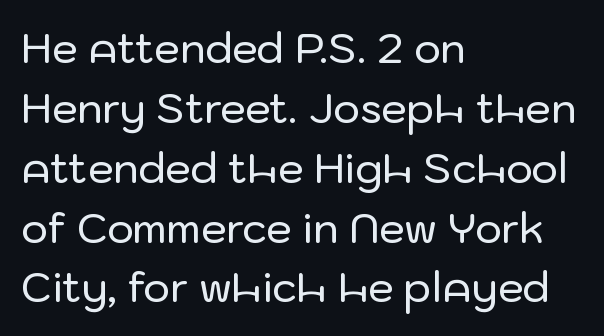
Q: Is the text italic (slanted)? A: No, it is upright.
Q: Is the typeface a serif or a sans-serif typeface? A: Sans-serif.
Q: Is the text underlined? A: No.
Q: How is the paragraph aligned? A: Left-aligned.
Q: Is the spacing between letters normal or unusually wide? A: Normal.
Q: Is the spacing between lines tight, normal or loose? A: Normal.
Q: Width (condensed, normal, or wide)? A: Normal.
Q: Stroke contrast? A: Low.
Q: x-height? A: Medium.
Q: Monospaced? A: No.
